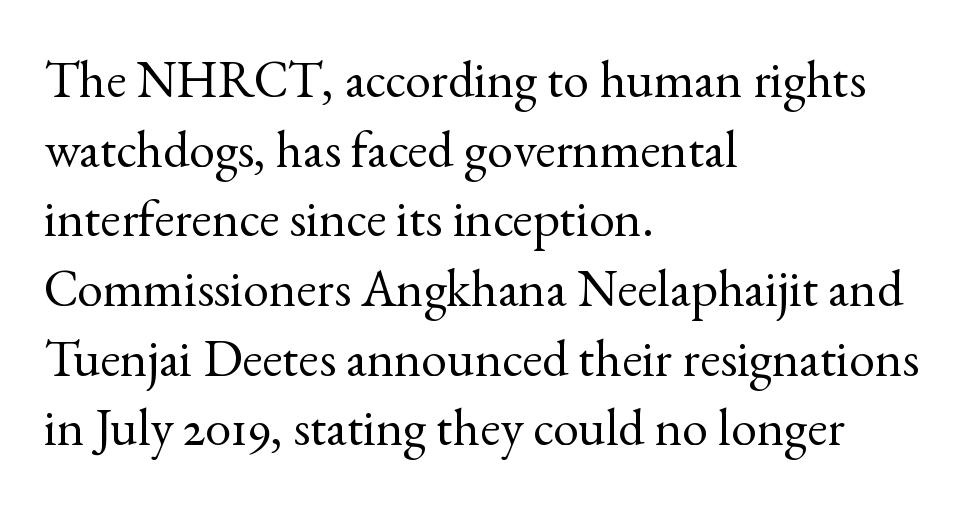
Q: Is the text bold? A: No.
Q: Is the text italic (slanted)? A: No, it is upright.
Q: Is the typeface a serif or a sans-serif typeface? A: Serif.
Q: Is the text underlined? A: No.
Q: How is the paragraph aligned? A: Left-aligned.
Q: Is the spacing between letters normal or unusually wide? A: Normal.
Q: Is the spacing between lines tight, normal or loose? A: Normal.
Q: Width (condensed, normal, or wide)? A: Normal.
Q: x-height? A: Small.
Q: Monospaced? A: No.
